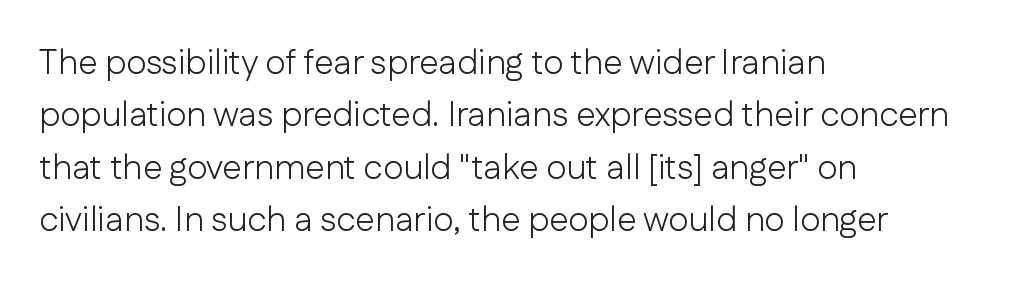
Q: Is the text bold? A: No.
Q: Is the text italic (slanted)? A: No, it is upright.
Q: Is the typeface a serif or a sans-serif typeface? A: Sans-serif.
Q: Is the text underlined? A: No.
Q: How is the paragraph aligned? A: Left-aligned.
Q: Is the spacing between letters normal or unusually wide? A: Normal.
Q: Is the spacing between lines tight, normal or loose? A: Normal.
Q: Width (condensed, normal, or wide)? A: Normal.
Q: Stroke contrast? A: Low.
Q: x-height? A: Medium.
Q: Monospaced? A: No.
